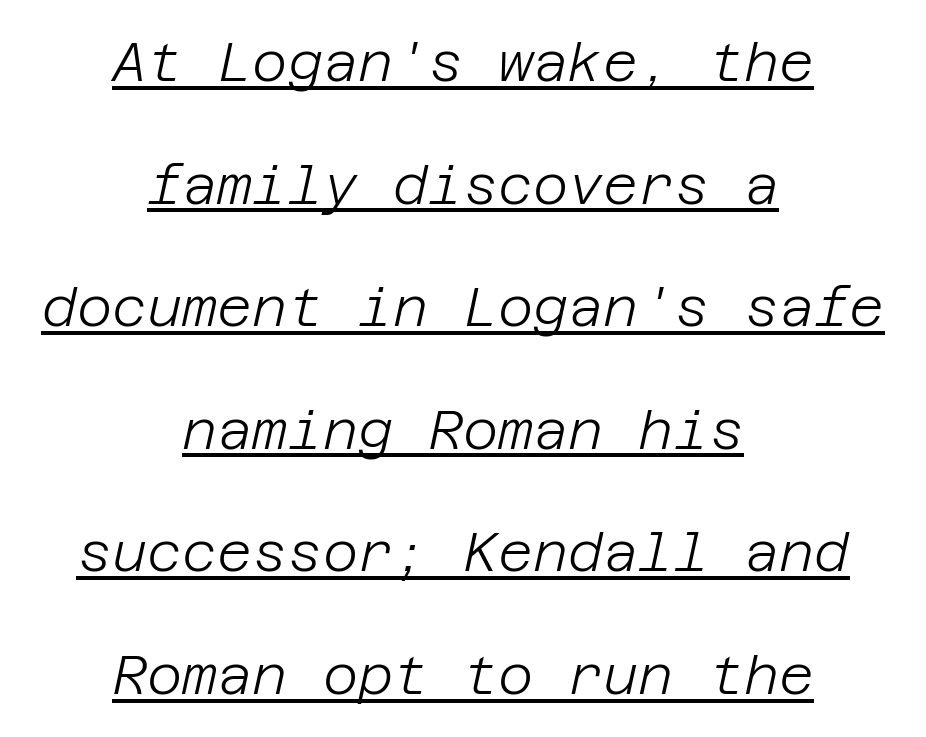
The image shows 54 px light type, italic (leaning right); set centered, loose line spacing (2.27x), normal letter spacing, underlined; low stroke contrast and a large x-height.
